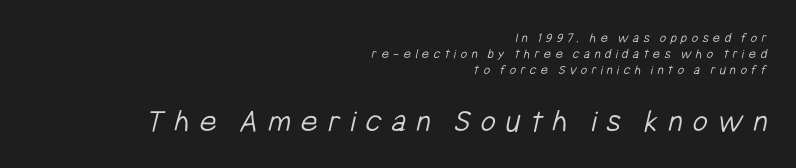
Q: Is the text bold? A: No.
Q: Is the typeface a serif or a sans-serif typeface? A: Sans-serif.
Q: Is the text underlined? A: No.
Q: How is the paragraph aligned? A: Right-aligned.
Q: Is the spacing between letters normal or unusually wide? A: Unusually wide.
Q: Is the spacing between lines tight, normal or loose? A: Tight.
Q: Which block of text is set in a larger size, the first (top) or the second (bottom)? A: The second (bottom) one.
Q: Width (condensed, normal, or wide)? A: Condensed.
Q: Stroke contrast? A: Low.
Q: x-height? A: Medium.
Q: Monospaced? A: No.
